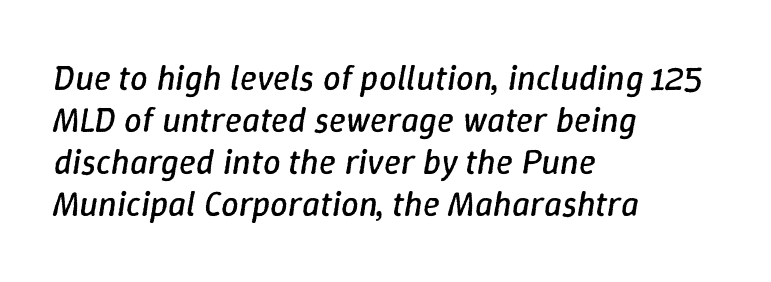
Weight: regular or lighter. Italic: yes, the glyphs are oblique. Glyph-to-glyph distance matches everyday printed text. Character widths vary here, with narrow letters taking less room than wide ones. Just letters on the line, the space beneath them empty.
